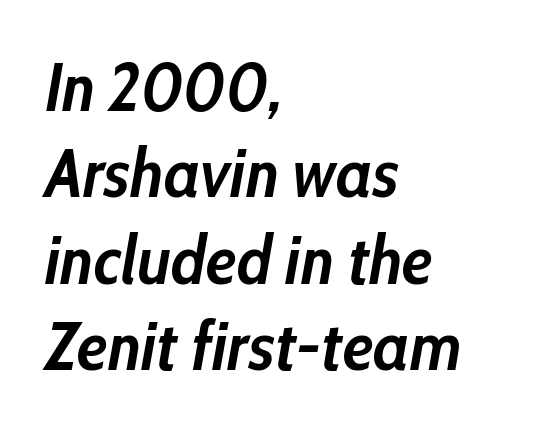
Character widths vary here, with narrow letters taking less room than wide ones. The type is set solid horizontally, with unmodified tracking. Emphasis by weight is at full strength: bold. The block of text has a typical density, with ordinary space between rows.
